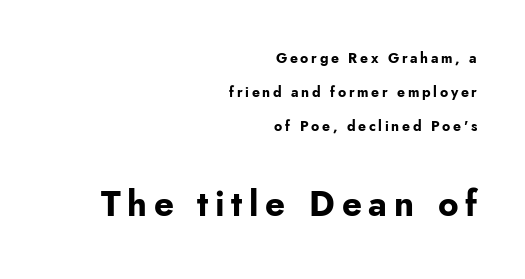
The gap between lines stays unmarked. The face used here appears at its bigger size in the lower chunk. The face used here has the dense, thick strokes of a bold. Serif or sans? Sans — the stroke terminals are bare. These lines are rendered in a variable-pitch font. Each line ends at the same right margin while the left side varies.
